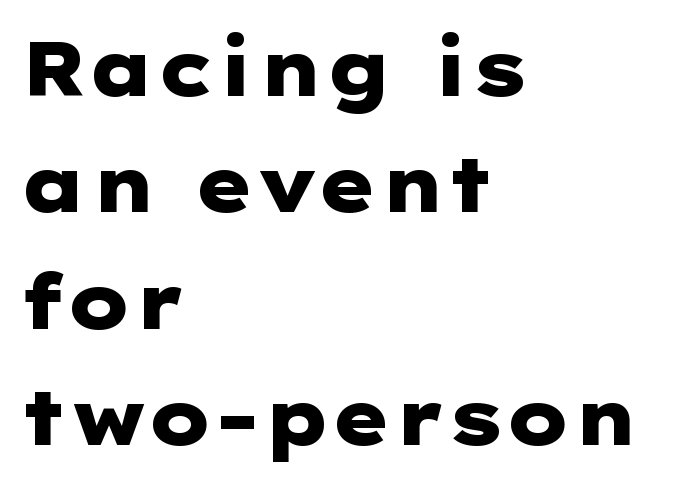
One-word summary of the alignment: left. Line spacing here is normal. The font is running at its bold setting. The letters carry no serifs — their stems end cleanly without finishing strokes. Observe the ordinary spacing: letters are neighbours, not strangers. Honestly, there is no underline to notice here at all.
